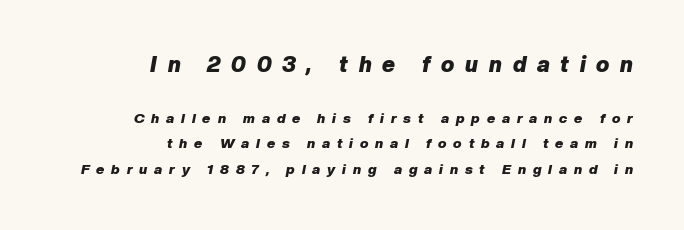
{"italic": "yes", "lean": "right", "slant_degrees": 10, "bold": "yes", "underline": "no", "align": "right", "line_spacing_ratio": 1.83, "letter_spacing": "wide", "letter_spacing_em": 0.49, "larger_block": "first", "size_ratio": 1.57, "glyph_px": 22}
